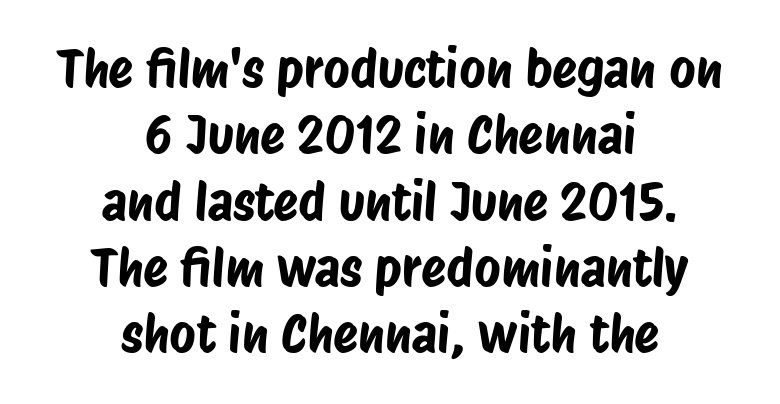
{"serif": "no", "width": "condensed", "stroke_contrast": "low", "x_height": "large", "monospaced": "no", "underline": "no", "align": "center", "line_spacing": "normal", "line_spacing_ratio": 1.3, "letter_spacing": "normal", "letter_spacing_em": 0.0, "glyph_px": 51}
